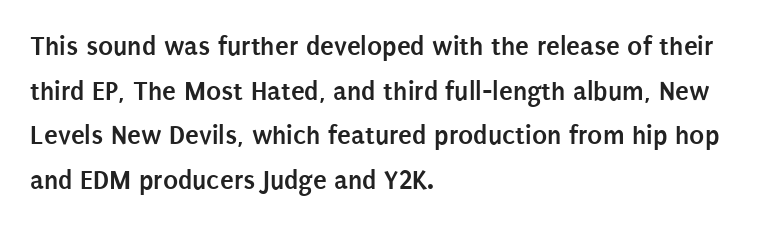
These lines are composed in type without serifs. Does the leading feel generous? No, just average. Line beginnings align vertically; line endings do not. Typesetter's note: full bold, strokes at maximum text heaviness. Every character sits straight up, as roman type does. The space directly below the letters is spotless.
